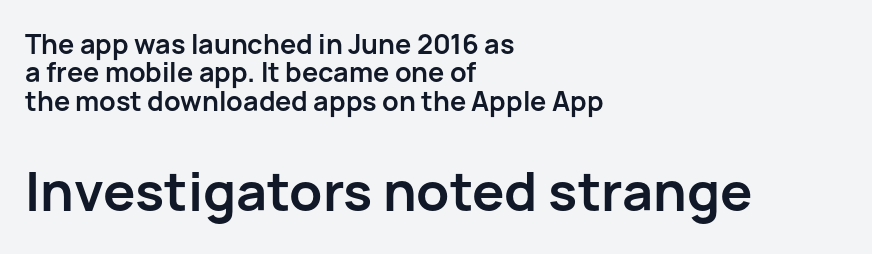
{"serif": "no", "italic": "no", "bold": "yes", "weight": "semibold", "width": "normal", "stroke_contrast": "low", "x_height": "medium", "monospaced": "no", "underline": "no", "align": "left", "line_spacing": "tight", "line_spacing_ratio": 1.05, "letter_spacing": "normal", "letter_spacing_em": 0.0, "larger_block": "second", "size_ratio": 2.0, "glyph_px": 54}
